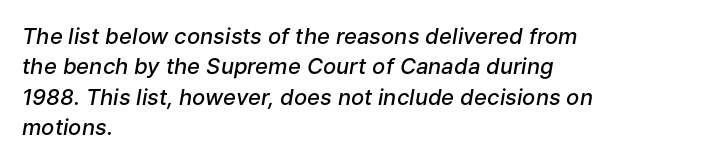
{"italic": "yes", "lean": "right", "slant_degrees": 9, "bold": "semi", "underline": "no", "align": "left", "line_spacing": "normal", "line_spacing_ratio": 1.38, "letter_spacing": "normal", "letter_spacing_em": 0.0, "glyph_px": 22}
